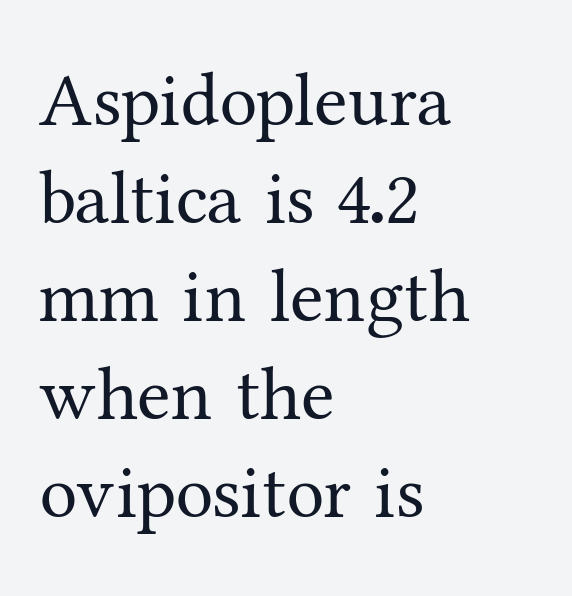
The image shows 76 px regular-weight serif type, upright; set left-aligned, normal line spacing (1.29x), normal letter spacing, not underlined; medium stroke contrast and a medium x-height.
